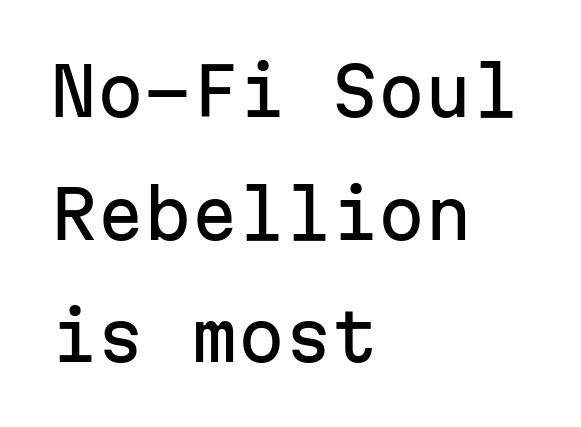
The string is rendered with underlining switched off. The letters stand upright; this is a roman face. There is no visible air inserted between adjacent glyphs. To sum up the face: it is a sans, with no serifs. These lines are set flush left with a ragged right edge. Is this a fixed-width face? Yes — each glyph sits in an identical cell.
